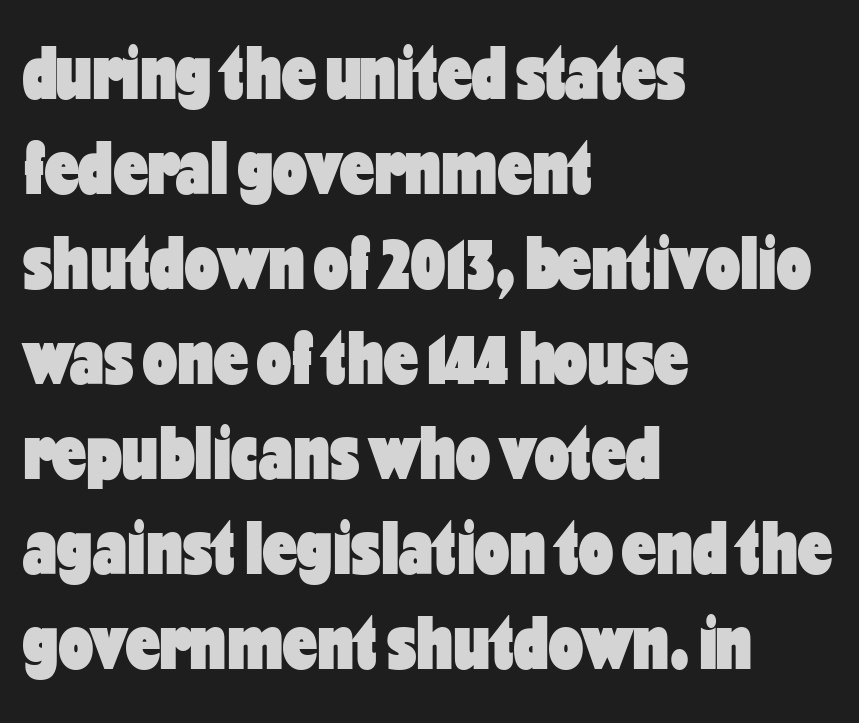
{"serif": "no", "italic": "no", "bold": "yes", "weight": "heavy", "width": "condensed", "stroke_contrast": "low", "x_height": "medium", "monospaced": "no", "underline": "no", "align": "left", "line_spacing": "normal", "line_spacing_ratio": 1.25, "letter_spacing": "normal", "letter_spacing_em": 0.0, "glyph_px": 76}
